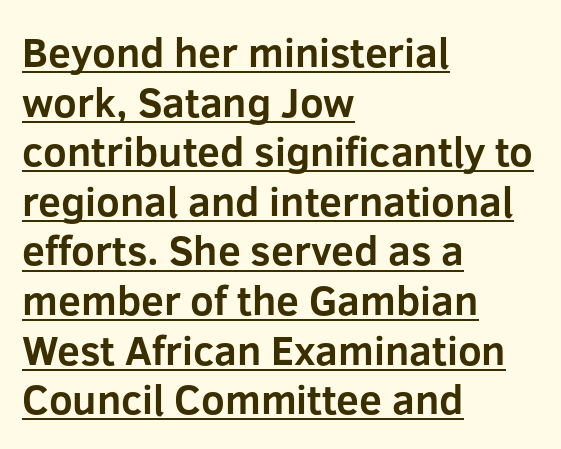
The image shows 41 px bold sans-serif type, upright; set left-aligned, line spacing 1.21x, normal letter spacing, underlined; low stroke contrast and a medium x-height.
